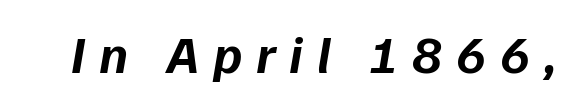
{"italic": "yes", "lean": "right", "slant_degrees": 9, "bold": "yes", "weight": "bold", "width": "normal", "stroke_contrast": "low", "x_height": "medium", "monospaced": "no", "underline": "no", "letter_spacing": "wide", "letter_spacing_em": 0.26, "glyph_px": 53}
